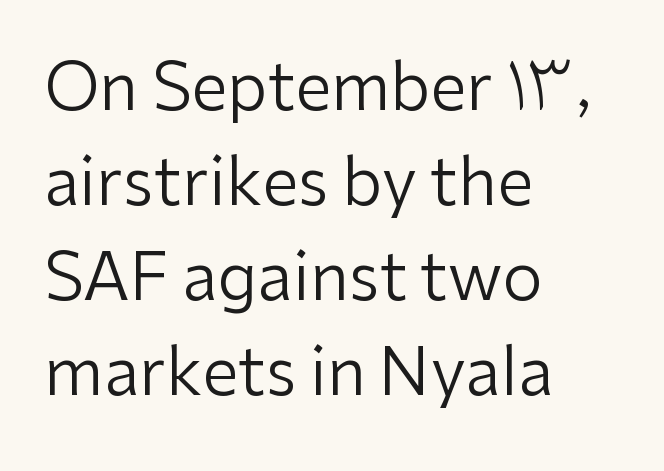
Q: Is the text bold? A: No.
Q: Is the text italic (slanted)? A: No, it is upright.
Q: Is the typeface a serif or a sans-serif typeface? A: Sans-serif.
Q: Is the text underlined? A: No.
Q: How is the paragraph aligned? A: Left-aligned.
Q: Is the spacing between letters normal or unusually wide? A: Normal.
Q: Is the spacing between lines tight, normal or loose? A: Normal.
Q: Width (condensed, normal, or wide)? A: Normal.
Q: Stroke contrast? A: Low.
Q: x-height? A: Medium.
Q: Monospaced? A: No.
